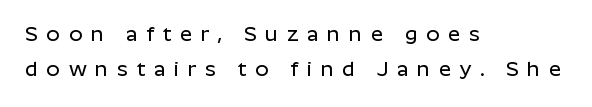
Q: Is the text italic (slanted)? A: No, it is upright.
Q: Is the text underlined? A: No.
Q: How is the paragraph aligned? A: Left-aligned.
Q: Is the spacing between letters normal or unusually wide? A: Unusually wide.
Q: Is the spacing between lines tight, normal or loose? A: Normal.
